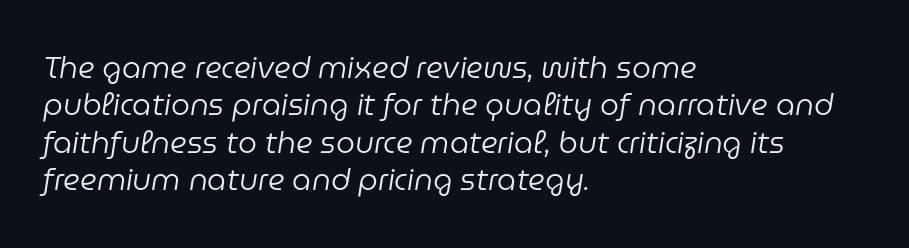
Q: Is the text bold? A: No.
Q: Is the text italic (slanted)? A: Yes, it leans right by about 9 degrees.
Q: Is the text underlined? A: No.
Q: How is the paragraph aligned? A: Left-aligned.
Q: Is the spacing between letters normal or unusually wide? A: Normal.
Q: Is the spacing between lines tight, normal or loose? A: Normal.
Q: Width (condensed, normal, or wide)? A: Normal.
Q: Stroke contrast? A: Low.
Q: x-height? A: Medium.
Q: Monospaced? A: No.
